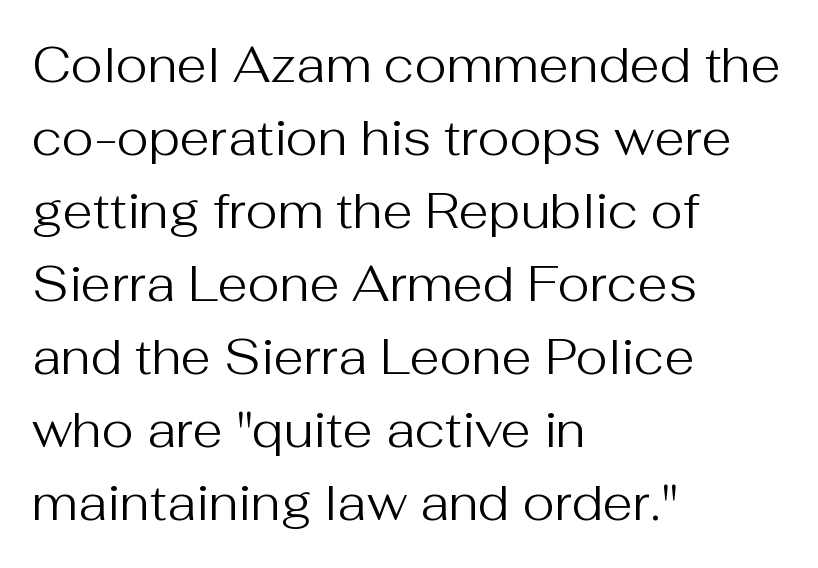
Q: Is the text bold? A: No.
Q: Is the text italic (slanted)? A: No, it is upright.
Q: Is the typeface a serif or a sans-serif typeface? A: Sans-serif.
Q: Is the text underlined? A: No.
Q: How is the paragraph aligned? A: Left-aligned.
Q: Is the spacing between letters normal or unusually wide? A: Normal.
Q: Is the spacing between lines tight, normal or loose? A: Normal.
Q: Width (condensed, normal, or wide)? A: Normal.
Q: Stroke contrast? A: Medium.
Q: x-height? A: Medium.
Q: Monospaced? A: No.
